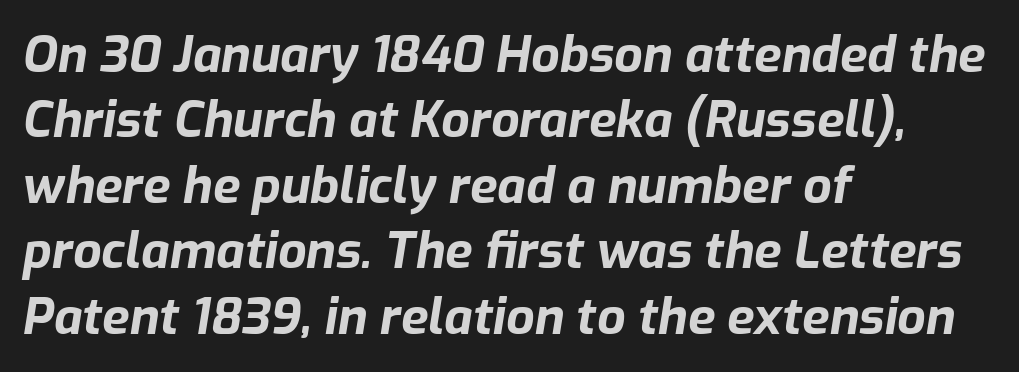
Underline: absent. These lines are rendered in a variable-pitch font. The rendering anchors every line to the left-hand side. The glyphs look as if they've been sheared to an angle. These lines sit exactly where default settings would place them.
